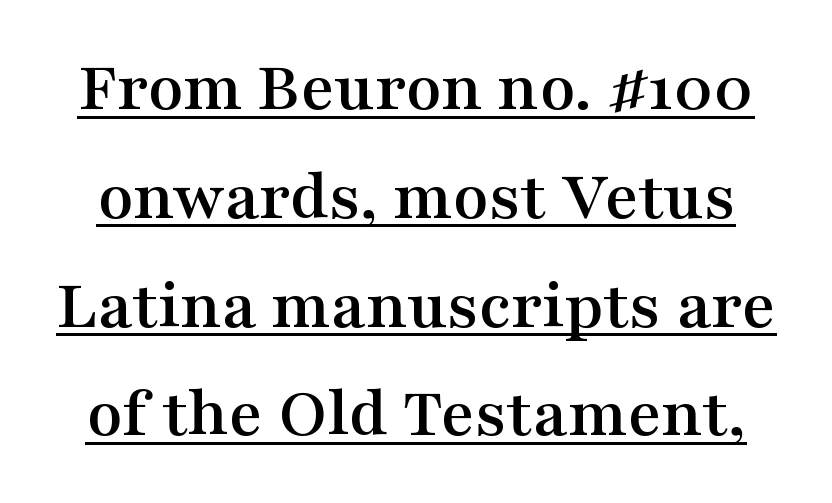
Regarding serifs, this sample has them. The space between consecutive lines is moderate. Rendered with straight, roman letterforms. Think of a printed novel: that variable character pitch is what you see here. You can see a thin bar hugging the bottom of the glyphs. Nothing unusual about the tracking: characters are spaced as the font intends.
